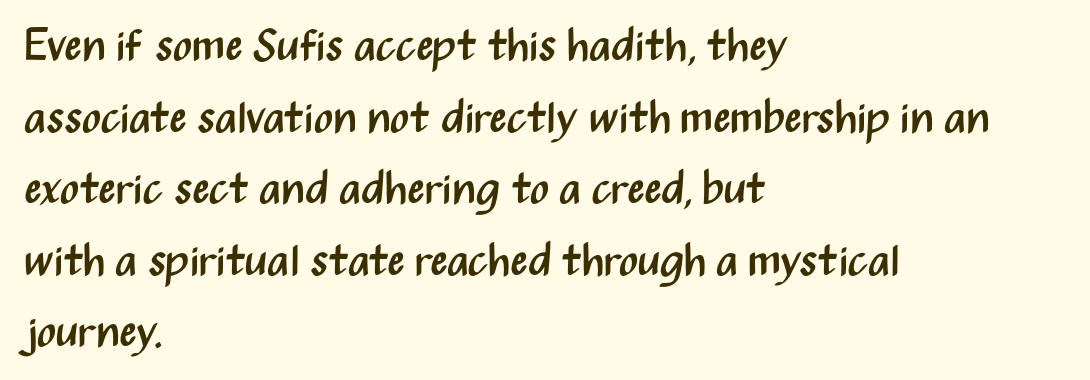
The strip under each line holds only bare page. The font is comparable to plain body text, perhaps lighter. Observe the absence of serifs on each vertical stroke in this sample. Does the lettering tilt? It doesn't — this is upright. The ragged edge is on the right, which tells us the setting is flush left. A typesetter would call this proportional, since set widths differ per character.
